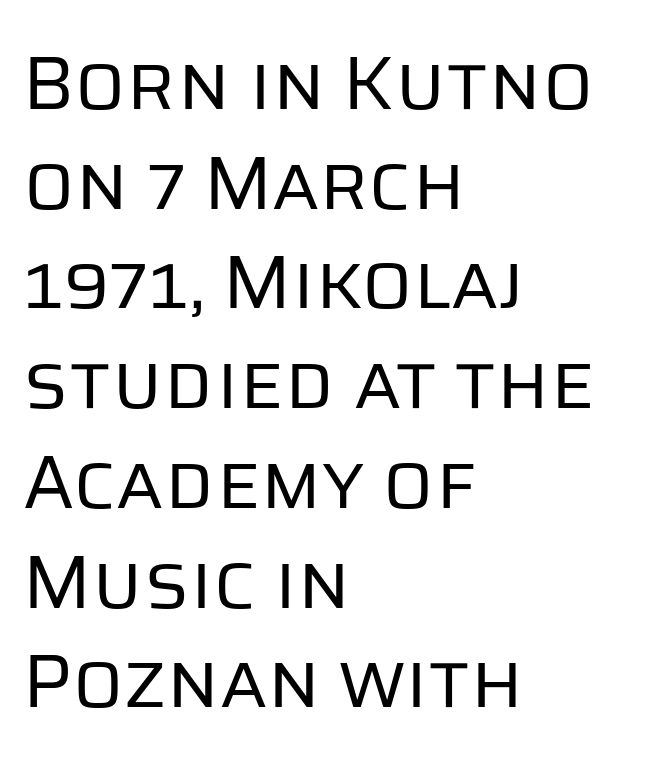
Q: Is the text bold? A: No.
Q: Is the text italic (slanted)? A: No, it is upright.
Q: Is the typeface a serif or a sans-serif typeface? A: Sans-serif.
Q: Is the text underlined? A: No.
Q: How is the paragraph aligned? A: Left-aligned.
Q: Is the spacing between letters normal or unusually wide? A: Normal.
Q: Is the spacing between lines tight, normal or loose? A: Normal.
Q: Width (condensed, normal, or wide)? A: Normal.
Q: Stroke contrast? A: Low.
Q: x-height? A: Large.
Q: Monospaced? A: No.
